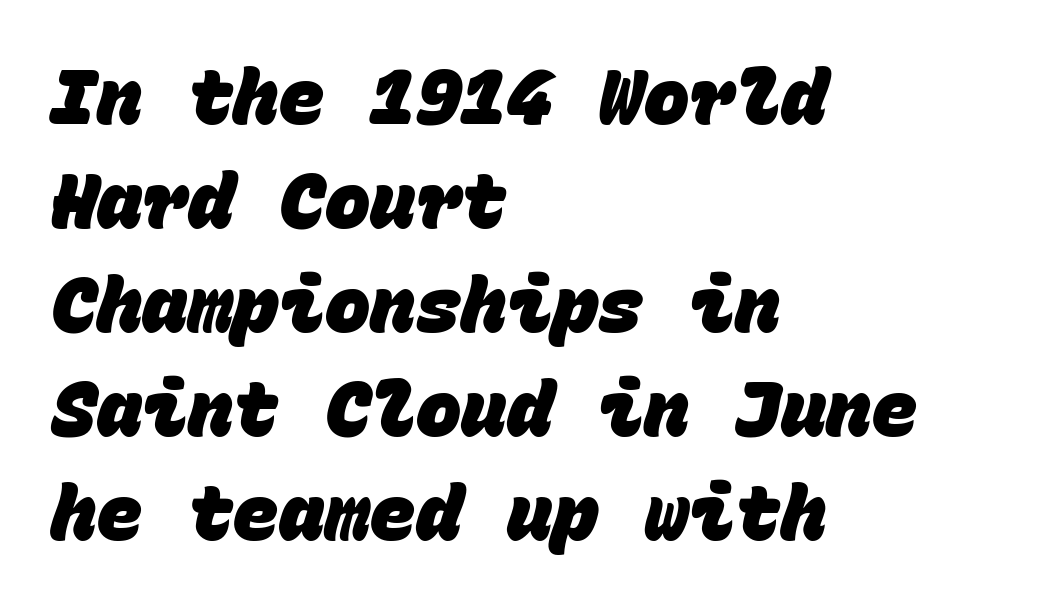
What kind of face is this? One without serifs — a sans. The line-height multiplier appears to be the usual default. Horizontally, the lines are justified to the leading edge only. The type is set solid horizontally, with unmodified tracking.
